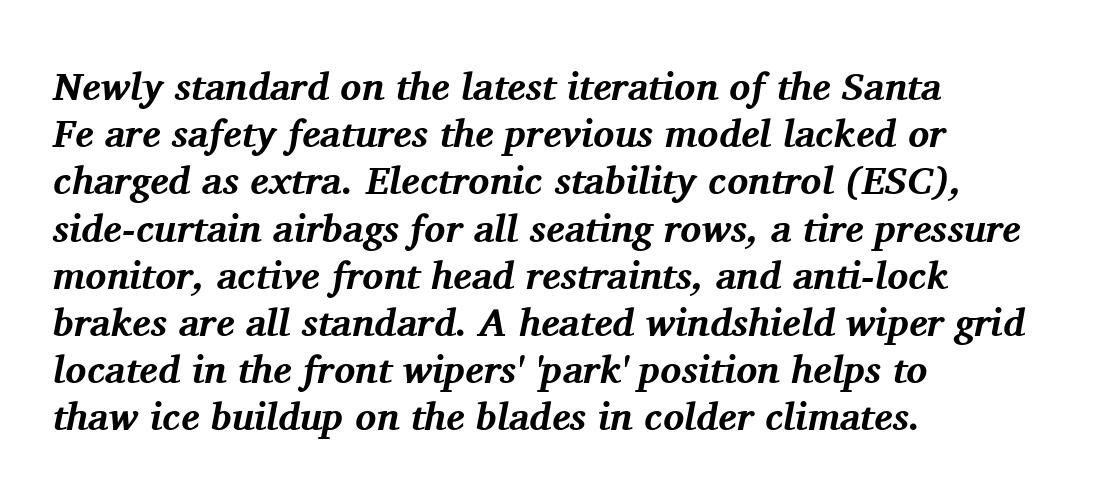
The image shows 39 px bold serif type, italic (leaning right); set left-aligned, line spacing 1.21x, normal letter spacing, not underlined; medium stroke contrast and a medium x-height.
